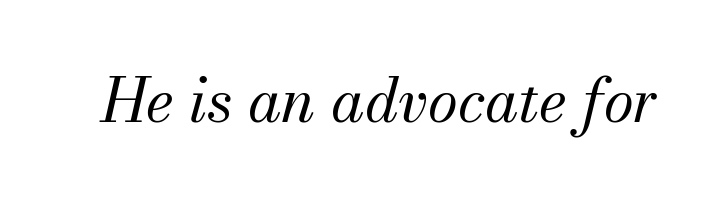
The image shows 61 px regular-weight serif type, italic (leaning right); set normal letter spacing, not underlined; medium stroke contrast and a small x-height.
